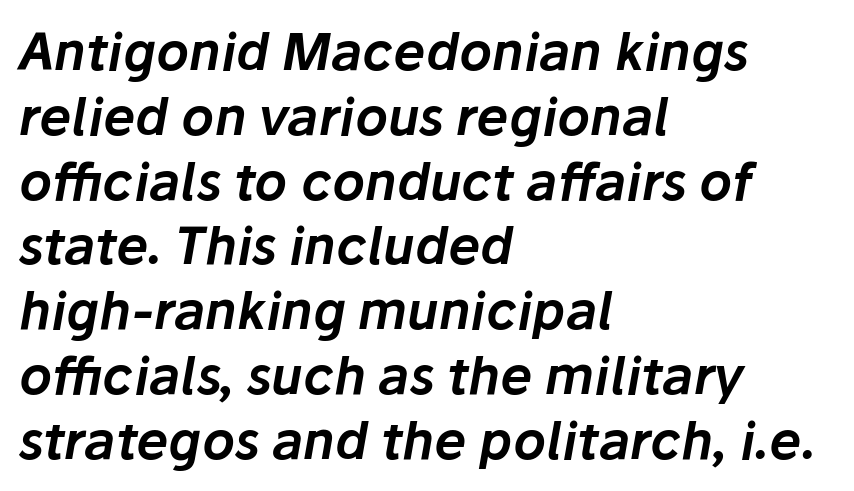
The image shows 51 px text type, italic (leaning right); set left-aligned, normal line spacing (1.27x), normal letter spacing, not underlined; low stroke contrast and a medium x-height.
